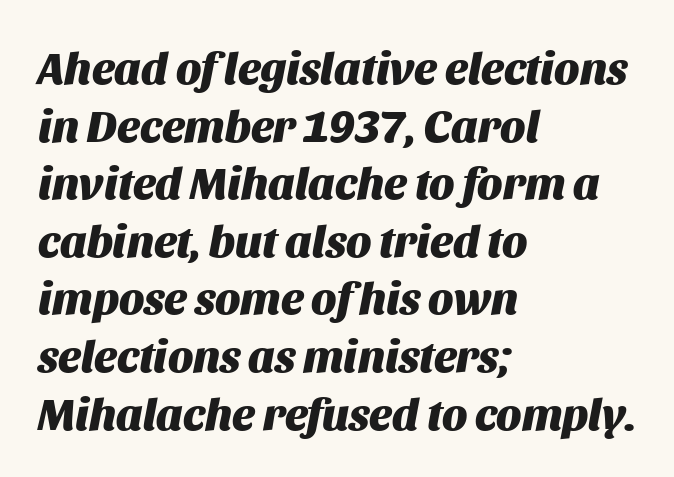
Spacing verdict: proportional, widths tailored to each character. The lines are quadded left. Posture: slanted. Anything drawn beneath the words? Only blank space. The lines sit at an ordinary, default distance from one another.
